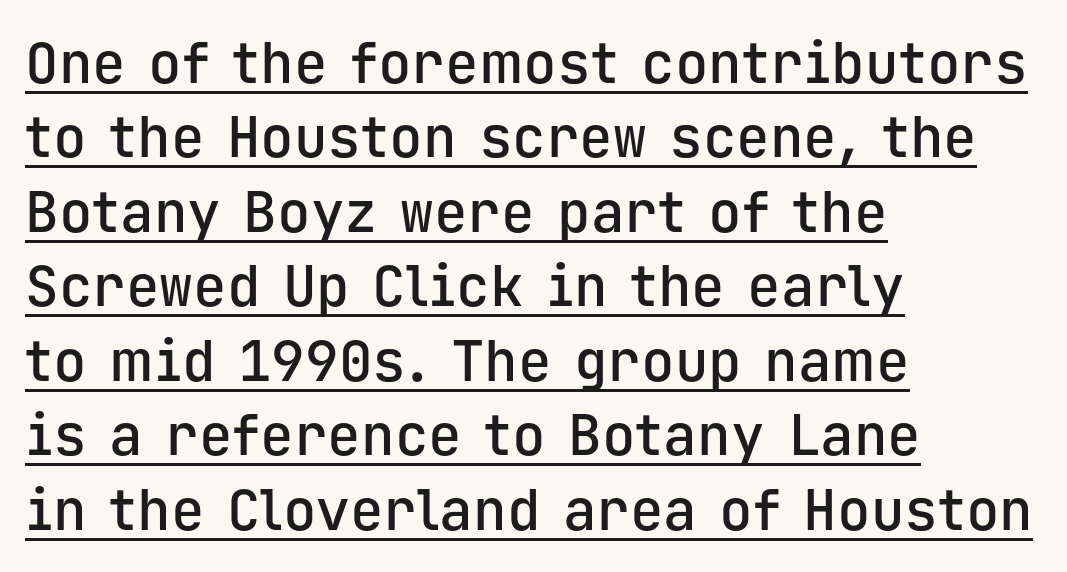
The image shows 56 px semibold sans-serif type, upright, monospaced; set left-aligned, normal line spacing (1.33x), normal letter spacing, underlined; low stroke contrast and a medium x-height.
